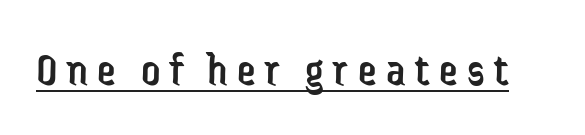
Underlined type. Here the glyphs are tracked loosely, breaking word shapes into spaced letters. Looks like regular typesetting: each glyph gets only the width it needs. Type style note: lacks serifs.
